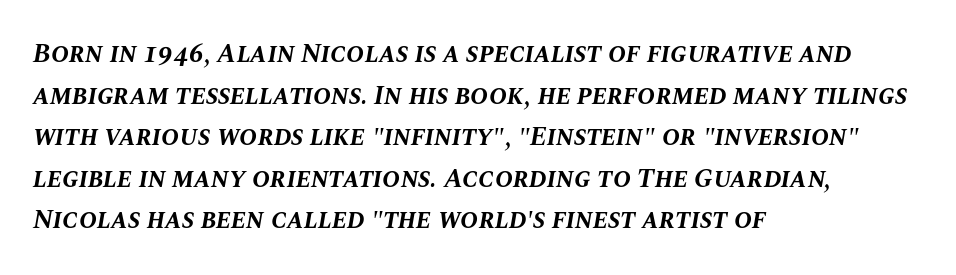
If you drew a line through each stem, it would be angled. The leading is moderate, giving the passage an even texture. The space directly below the letters is spotless. The passage shown has conventional tracking throughout. Is the block centered? No — it sits flush against the left margin. Stroke thickness is high; the sample reads as a true bold.
